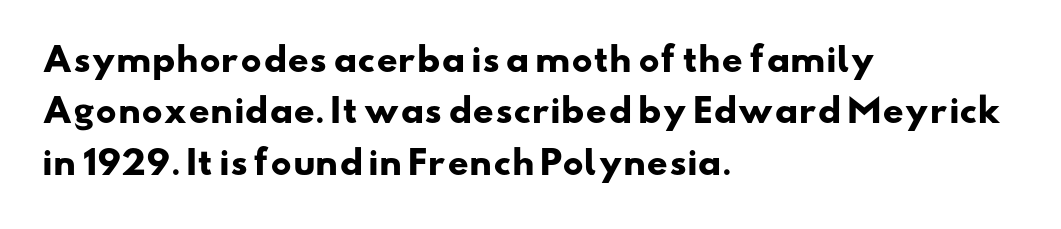
Glyph-to-glyph distance matches everyday printed text. As a designer I'd log this as weight 700, bold. I'd call this a sans setting — the letters go barefoot. Character widths vary here, with narrow letters taking less room than wide ones.
